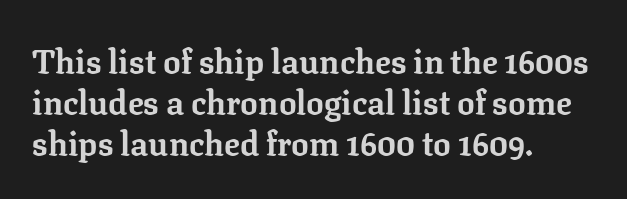
Q: Is the text bold? A: Yes.
Q: Is the text italic (slanted)? A: No, it is upright.
Q: Is the typeface a serif or a sans-serif typeface? A: Serif.
Q: Is the text underlined? A: No.
Q: How is the paragraph aligned? A: Left-aligned.
Q: Is the spacing between letters normal or unusually wide? A: Normal.
Q: Is the spacing between lines tight, normal or loose? A: Normal.
Q: Width (condensed, normal, or wide)? A: Normal.
Q: Stroke contrast? A: Low.
Q: x-height? A: Medium.
Q: Monospaced? A: No.
